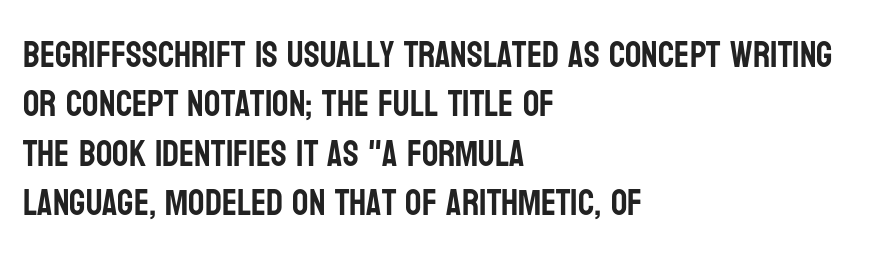
Q: Is the text italic (slanted)? A: No, it is upright.
Q: Is the typeface a serif or a sans-serif typeface? A: Sans-serif.
Q: Is the text underlined? A: No.
Q: How is the paragraph aligned? A: Left-aligned.
Q: Is the spacing between letters normal or unusually wide? A: Normal.
Q: Is the spacing between lines tight, normal or loose? A: Normal.
Q: Width (condensed, normal, or wide)? A: Condensed.
Q: Stroke contrast? A: Low.
Q: x-height? A: Large.
Q: Monospaced? A: No.
